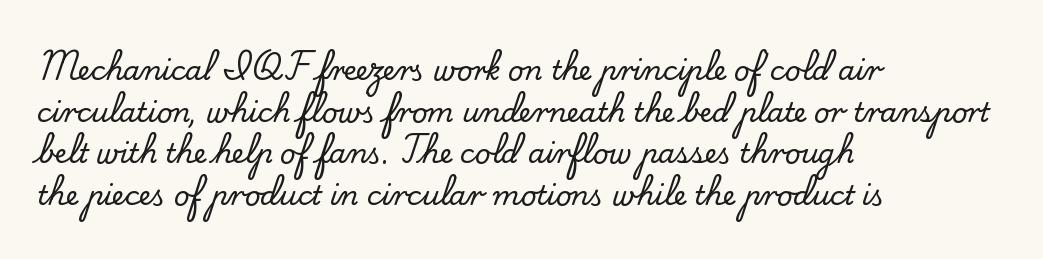
{"underline": "no", "align": "left", "line_spacing": "normal", "line_spacing_ratio": 1.54, "letter_spacing": "normal", "letter_spacing_em": 0.0, "glyph_px": 27}
